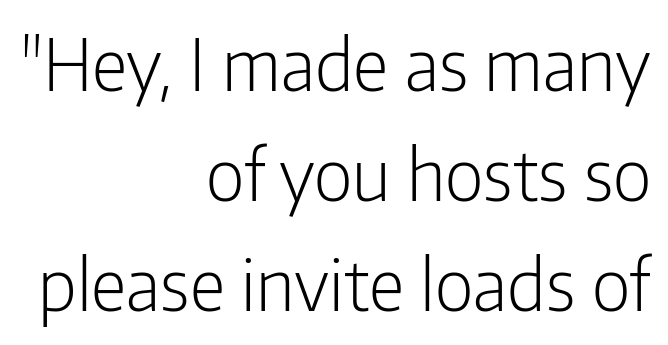
{"serif": "no", "italic": "no", "bold": "no", "weight": "light", "width": "condensed", "stroke_contrast": "low", "x_height": "medium", "monospaced": "no", "underline": "no", "align": "right", "line_spacing": "normal", "line_spacing_ratio": 1.55, "letter_spacing": "normal", "letter_spacing_em": 0.0, "glyph_px": 71}
